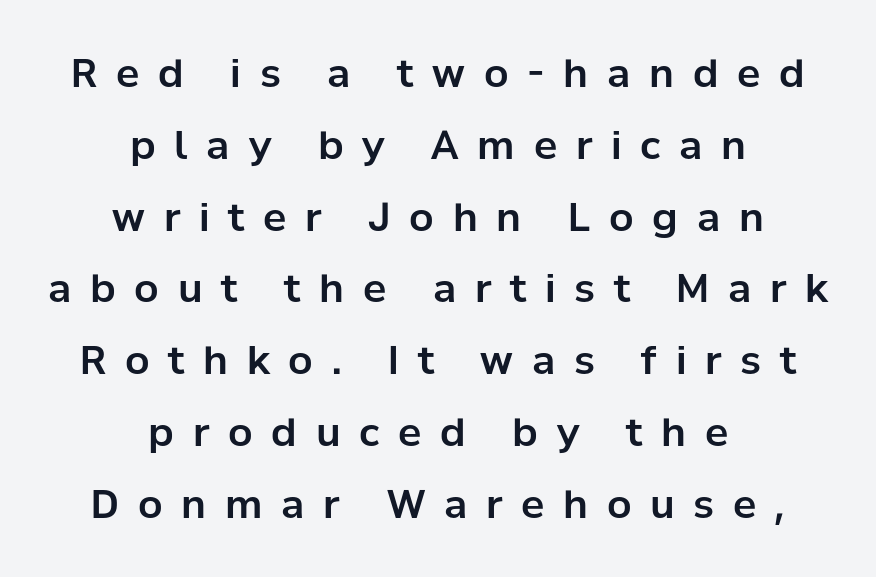
The image shows 39 px sans-serif type, upright; set centered, line spacing 1.84x, unusually wide letter spacing (+0.48 em), not underlined; low stroke contrast and a medium x-height.
